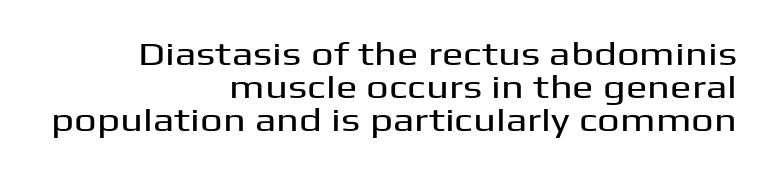
One-word summary of the alignment: right. The rendering shows plain stroke endings on the letterforms — a sans-serif design. Unlike italic type, these characters show no tilt at all. No word sits above an underline. The gaps between neighbouring characters are ordinary and unremarkable.
